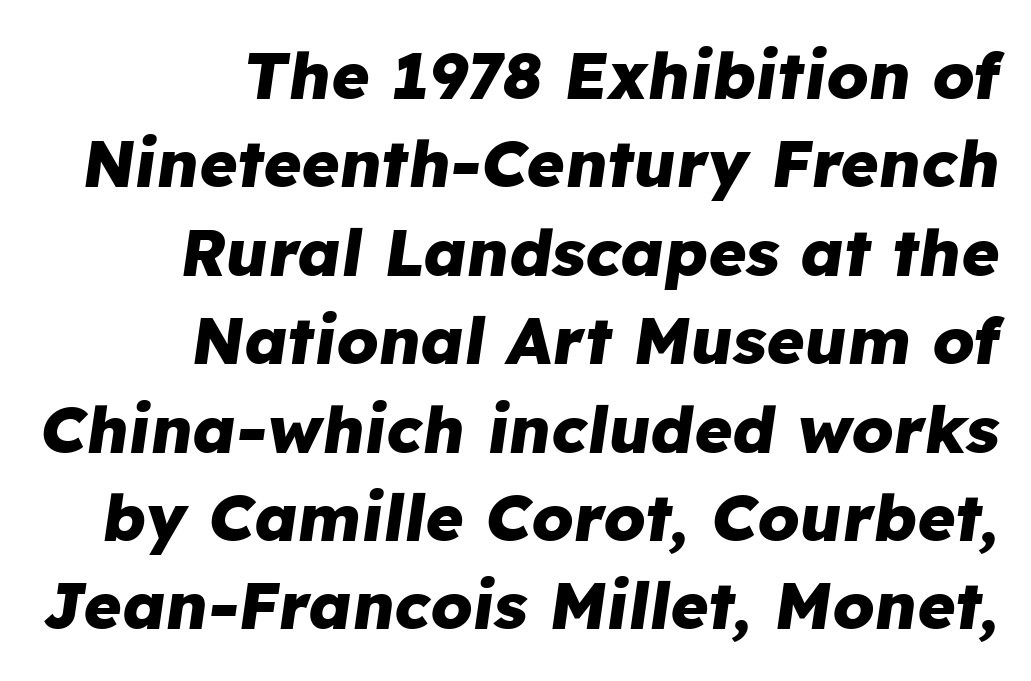
{"italic": "yes", "lean": "right", "slant_degrees": 8, "bold": "yes", "weight": "heavy", "width": "normal", "stroke_contrast": "low", "x_height": "medium", "monospaced": "no", "underline": "no", "align": "right", "line_spacing": "normal", "line_spacing_ratio": 1.36, "letter_spacing": "normal", "letter_spacing_em": 0.0, "glyph_px": 65}
